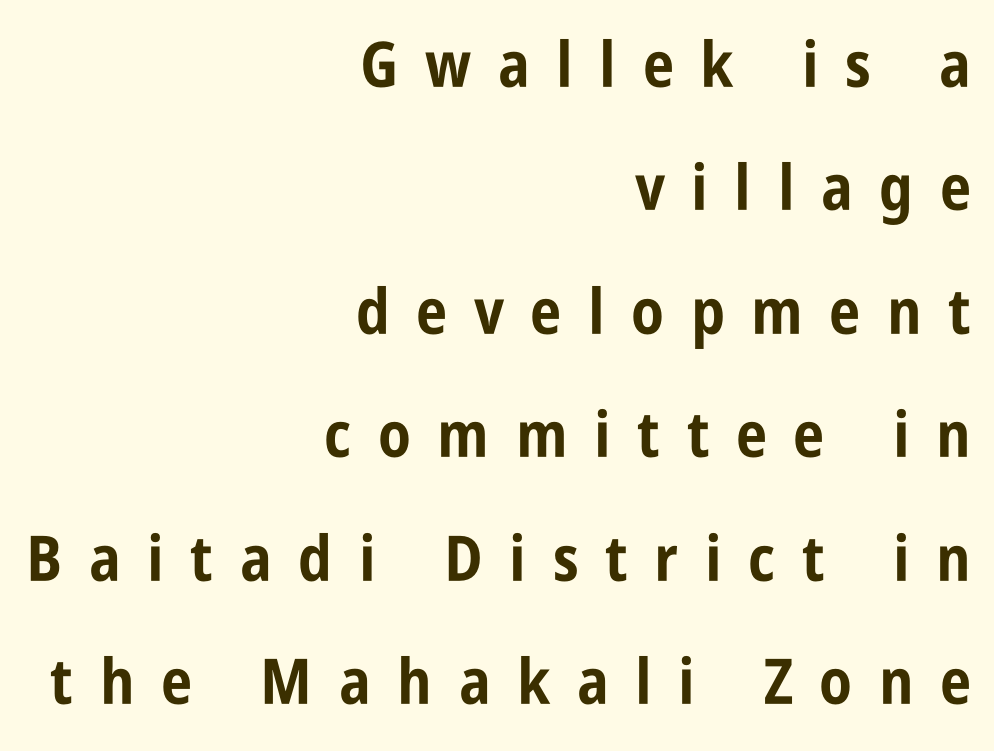
{"serif": "no", "italic": "no", "bold": "yes", "weight": "bold", "width": "condensed", "stroke_contrast": "low", "x_height": "large", "monospaced": "no", "underline": "no", "align": "right", "line_spacing": "loose", "line_spacing_ratio": 1.96, "letter_spacing": "wide", "letter_spacing_em": 0.42, "glyph_px": 63}
